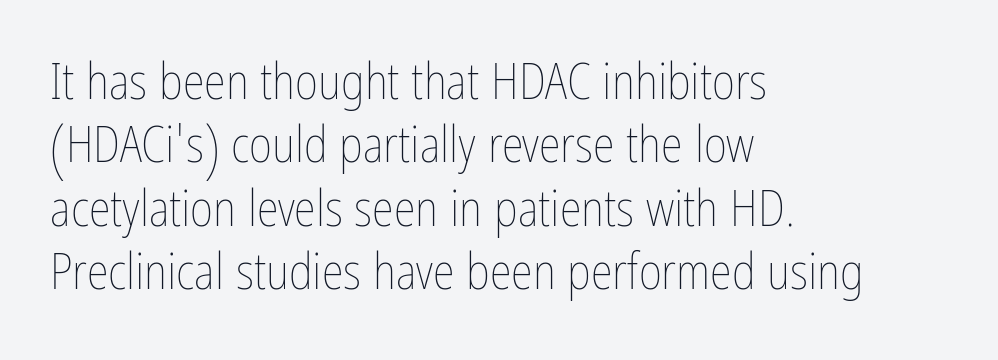
Q: Is the text bold? A: No.
Q: Is the text italic (slanted)? A: No, it is upright.
Q: Is the text underlined? A: No.
Q: How is the paragraph aligned? A: Left-aligned.
Q: Is the spacing between letters normal or unusually wide? A: Normal.
Q: Is the spacing between lines tight, normal or loose? A: Normal.
Q: Width (condensed, normal, or wide)? A: Condensed.
Q: Stroke contrast? A: Low.
Q: x-height? A: Medium.
Q: Monospaced? A: No.
